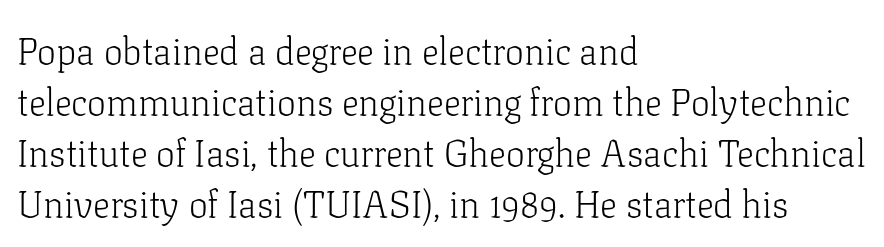
{"serif": "yes", "italic": "no", "bold": "no", "weight": "light", "width": "normal", "stroke_contrast": "low", "x_height": "medium", "monospaced": "no", "underline": "no", "align": "left", "line_spacing": "normal", "line_spacing_ratio": 1.34, "letter_spacing": "normal", "letter_spacing_em": 0.0, "glyph_px": 38}
